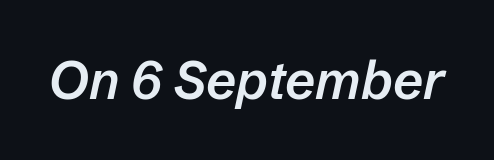
Q: Is the text bold? A: Semi-bold.
Q: Is the text italic (slanted)? A: Yes, it leans right by about 12 degrees.
Q: Is the text underlined? A: No.
Q: Is the spacing between letters normal or unusually wide? A: Normal.
Q: Width (condensed, normal, or wide)? A: Normal.
Q: Stroke contrast? A: Low.
Q: x-height? A: Medium.
Q: Monospaced? A: No.
